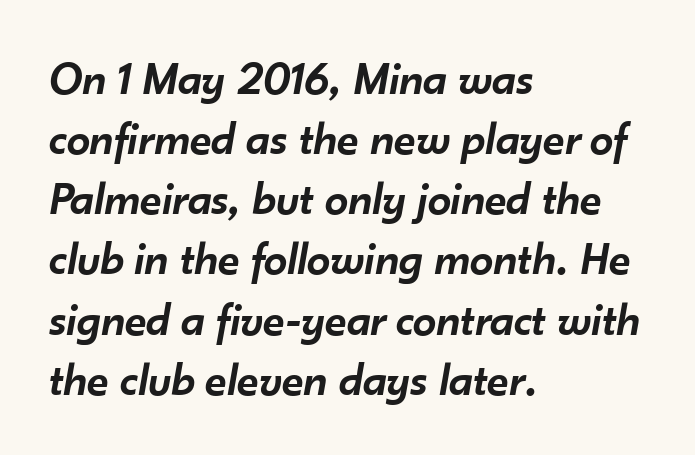
The image shows 47 px semibold type, italic (leaning right); set left-aligned, normal line spacing (1.28x), normal letter spacing, not underlined; low stroke contrast and a small x-height.
